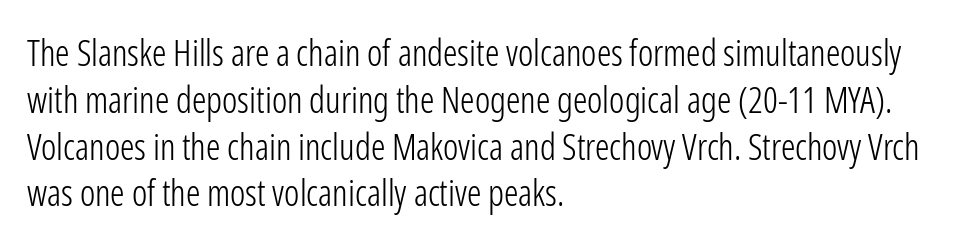
Q: Is the text bold? A: No.
Q: Is the text italic (slanted)? A: No, it is upright.
Q: Is the typeface a serif or a sans-serif typeface? A: Sans-serif.
Q: Is the text underlined? A: No.
Q: How is the paragraph aligned? A: Left-aligned.
Q: Is the spacing between letters normal or unusually wide? A: Normal.
Q: Is the spacing between lines tight, normal or loose? A: Normal.
Q: Width (condensed, normal, or wide)? A: Condensed.
Q: Stroke contrast? A: Low.
Q: x-height? A: Medium.
Q: Monospaced? A: No.
